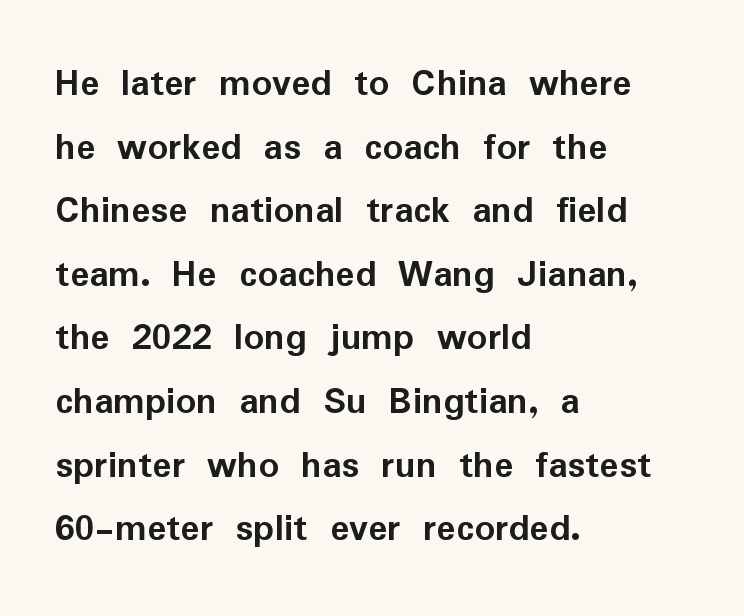
The image shows 40 px semibold sans-serif type, upright; set left-aligned, normal line spacing (1.59x), normal letter spacing, not underlined; low stroke contrast and a medium x-height.
